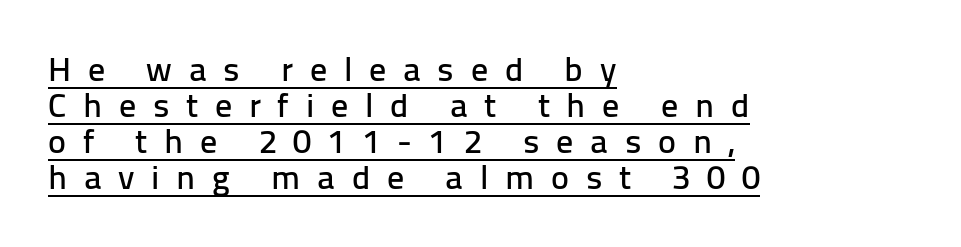
The image shows 34 px sans-serif type, upright; set left-aligned, tight line spacing (1.06x), unusually wide letter spacing (+0.49 em), underlined; low stroke contrast and a medium x-height.
